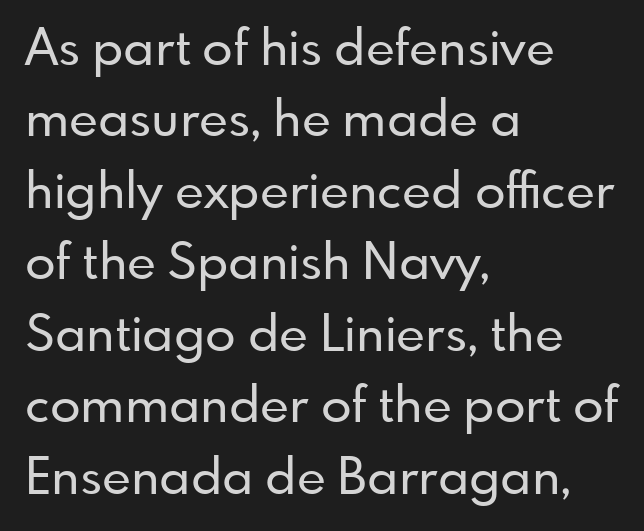
The rendering uses natural spacing where letterforms have individual widths. Serifs: no, the terminals of the letterforms are clean. Rows of type keep a routine distance in the vertical direction. Vertical strokes here are truly vertical.
